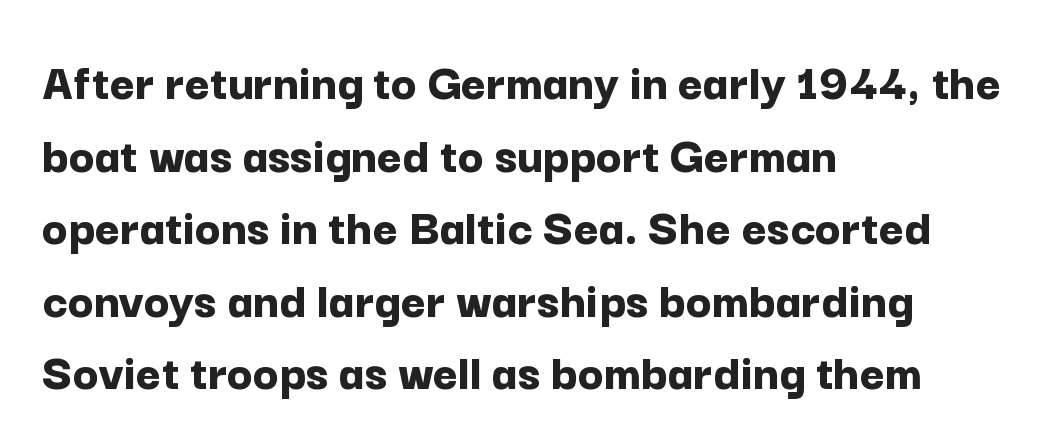
The image shows 53 px bold sans-serif type, upright; set left-aligned, normal line spacing (1.37x), normal letter spacing, not underlined; low stroke contrast and a medium x-height.
